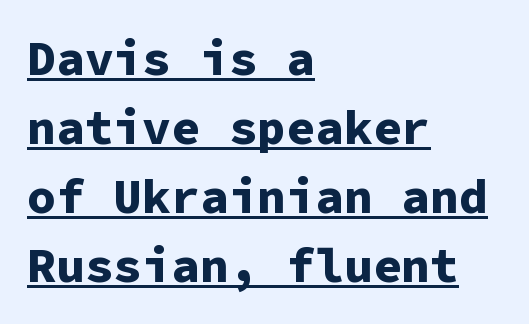
{"serif": "no", "italic": "no", "bold": "yes", "weight": "bold", "width": "normal", "stroke_contrast": "low", "x_height": "medium", "monospaced": "yes", "underline": "yes", "align": "left", "line_spacing": "normal", "line_spacing_ratio": 1.44, "letter_spacing": "normal", "letter_spacing_em": 0.0, "glyph_px": 48}
